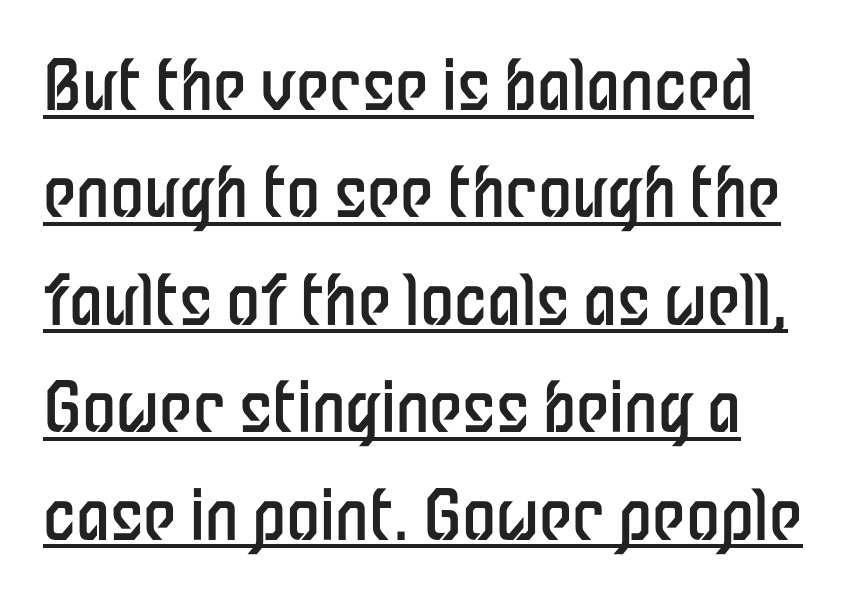
Has an underline been added? It has. The typography opts for an upright posture over an oblique one. What's the leading like? Ordinary, nothing unusual. Do the characters align in a grid? No, the font is proportional. Students, note that the glyphs here touch the page at normal intervals.
